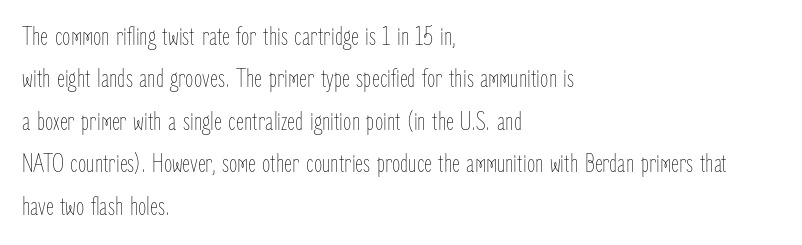
{"italic": "no", "bold": "no", "underline": "no", "align": "left", "line_spacing": "normal", "line_spacing_ratio": 1.57, "letter_spacing": "normal", "letter_spacing_em": 0.0, "glyph_px": 27}
